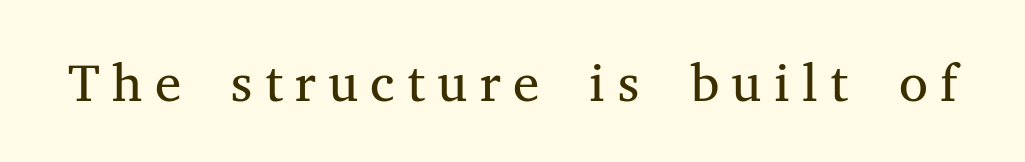
{"serif": "yes", "italic": "no", "bold": "no", "weight": "regular", "width": "normal", "stroke_contrast": "medium", "x_height": "medium", "monospaced": "no", "underline": "no", "letter_spacing": "wide", "letter_spacing_em": 0.23, "glyph_px": 53}
